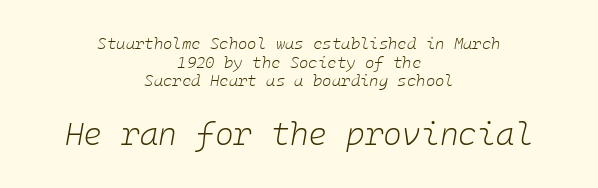
{"italic": "yes", "lean": "right", "slant_degrees": 10, "bold": "no", "weight": "light", "width": "normal", "stroke_contrast": "low", "x_height": "medium", "underline": "no", "align": "center", "line_spacing_ratio": 1.16, "letter_spacing": "normal", "letter_spacing_em": 0.0, "larger_block": "second", "size_ratio": 2.0, "glyph_px": 32}
